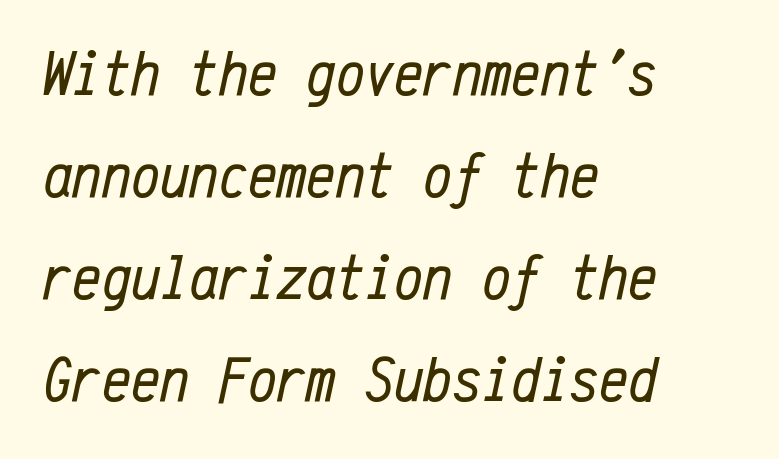
Q: Is the text bold? A: No.
Q: Is the text italic (slanted)? A: Yes, it leans right by about 12 degrees.
Q: Is the text underlined? A: No.
Q: How is the paragraph aligned? A: Left-aligned.
Q: Is the spacing between letters normal or unusually wide? A: Normal.
Q: Is the spacing between lines tight, normal or loose? A: Normal.
Q: Width (condensed, normal, or wide)? A: Condensed.
Q: Stroke contrast? A: Low.
Q: x-height? A: Medium.
Q: Monospaced? A: Yes.
